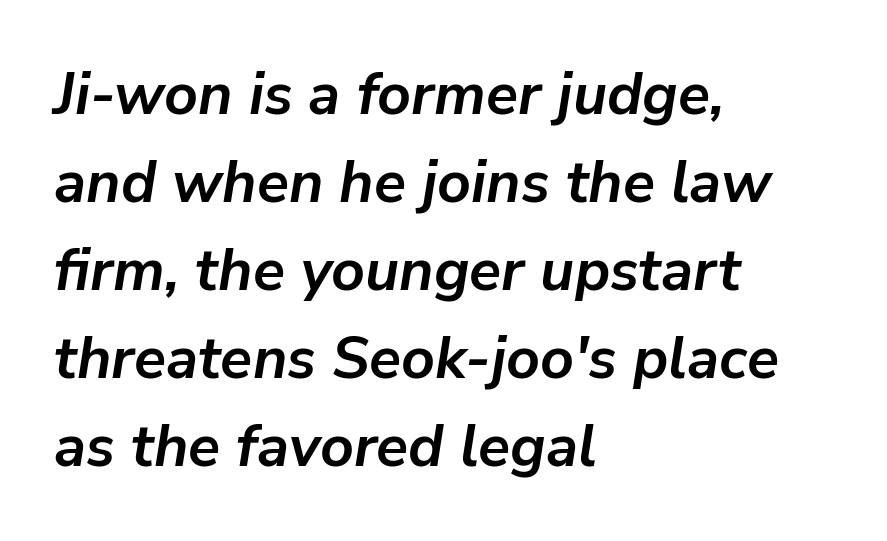
{"italic": "yes", "lean": "right", "slant_degrees": 9, "bold": "yes", "weight": "semibold", "width": "normal", "stroke_contrast": "low", "x_height": "medium", "monospaced": "no", "underline": "no", "align": "left", "line_spacing": "normal", "line_spacing_ratio": 1.49, "letter_spacing": "normal", "letter_spacing_em": 0.0, "glyph_px": 59}
